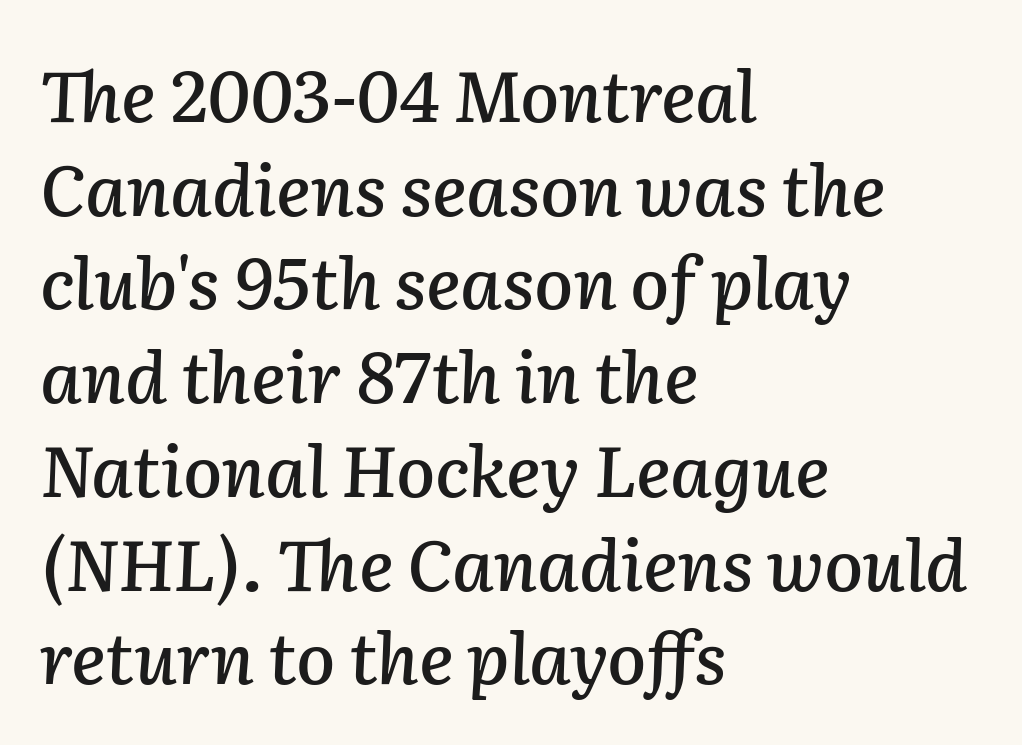
Q: Is the text italic (slanted)? A: Yes, it leans right by about 2 degrees.
Q: Is the text underlined? A: No.
Q: How is the paragraph aligned? A: Left-aligned.
Q: Is the spacing between letters normal or unusually wide? A: Normal.
Q: Is the spacing between lines tight, normal or loose? A: Normal.
Q: Width (condensed, normal, or wide)? A: Normal.
Q: Stroke contrast? A: Low.
Q: x-height? A: Medium.
Q: Monospaced? A: No.
